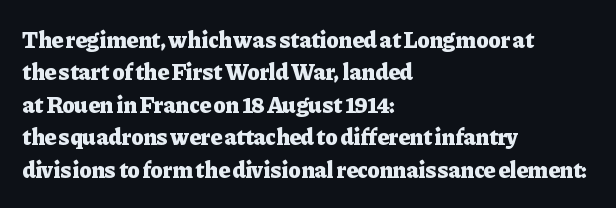
The image shows 23 px bold type, upright; set left-aligned, normal line spacing (1.41x), normal letter spacing, not underlined.
